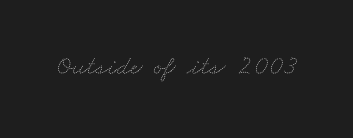
{"bold": "no", "underline": "no", "letter_spacing": "normal", "letter_spacing_em": 0.0, "glyph_px": 27}
